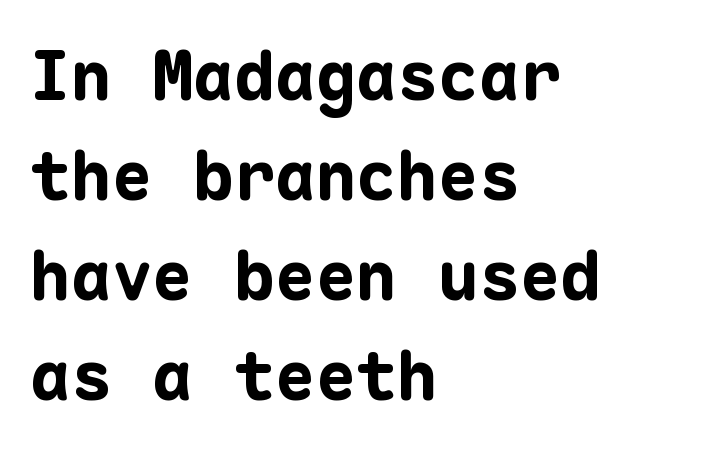
The line texture is even and compact thanks to regular tracking. Looks like terminal output: every glyph gets an equal slot. In terms of letterform style, serifs are entirely absent. Emphasis by weight is at full strength: bold. Which margin do the lines hug? The left one — the right edge is uneven.
